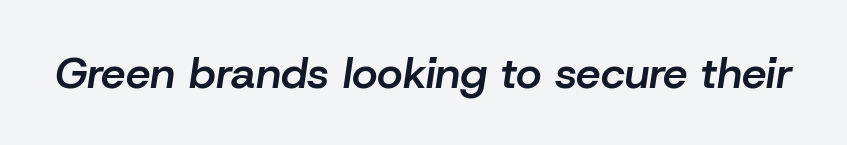
The passage shown has conventional tracking throughout. Glance below the letters and you will spot only blank space. There's an unmistakable incline to the writing here. A fair bit of extra ink — the face is semibold, not bold.
